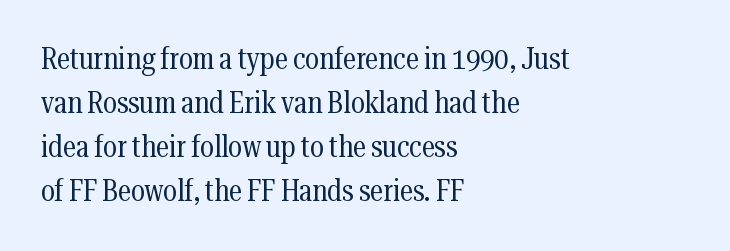
{"serif": "yes", "italic": "no", "bold": "no", "weight": "regular", "width": "condensed", "stroke_contrast": "medium", "x_height": "medium", "monospaced": "no", "underline": "no", "align": "left", "line_spacing": "normal", "line_spacing_ratio": 1.47, "letter_spacing": "normal", "letter_spacing_em": 0.0, "glyph_px": 30}
